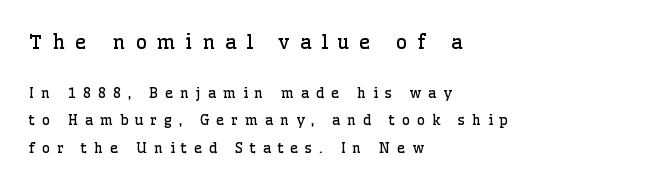
Airy leading. Every character sits straight up, as roman type does. Which chunk is bigger? The first one — the top block dwarfs the bottom. Someone cranked the tracking dial way up on this one.
